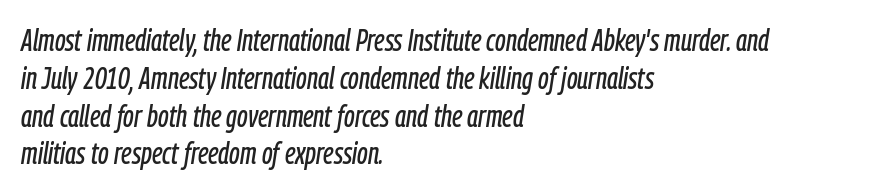
Q: Is the text italic (slanted)? A: Yes, it leans right by about 9 degrees.
Q: Is the text underlined? A: No.
Q: How is the paragraph aligned? A: Left-aligned.
Q: Is the spacing between letters normal or unusually wide? A: Normal.
Q: Is the spacing between lines tight, normal or loose? A: Normal.
Q: Width (condensed, normal, or wide)? A: Condensed.
Q: Stroke contrast? A: Low.
Q: x-height? A: Medium.
Q: Monospaced? A: No.
